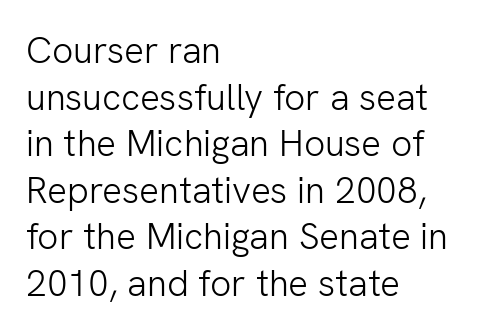
{"serif": "no", "italic": "no", "bold": "no", "weight": "light", "width": "normal", "stroke_contrast": "low", "x_height": "medium", "monospaced": "no", "underline": "no", "align": "left", "line_spacing": "normal", "line_spacing_ratio": 1.26, "letter_spacing": "normal", "letter_spacing_em": 0.0, "glyph_px": 37}
